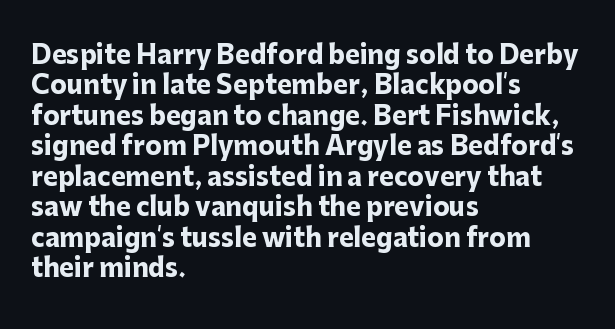
{"italic": "no", "bold": "yes", "underline": "no", "align": "left", "line_spacing_ratio": 1.22, "letter_spacing": "normal", "letter_spacing_em": 0.0, "glyph_px": 25}
